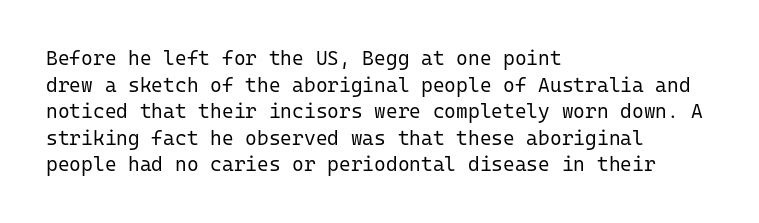
Q: Is the text bold? A: No.
Q: Is the text italic (slanted)? A: No, it is upright.
Q: Is the text underlined? A: No.
Q: How is the paragraph aligned? A: Left-aligned.
Q: Is the spacing between letters normal or unusually wide? A: Normal.
Q: Is the spacing between lines tight, normal or loose? A: Normal.
